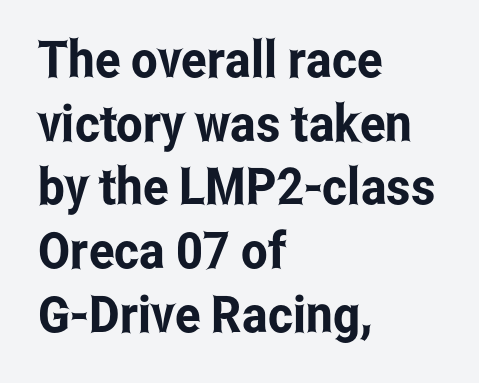
Has an underline been added? It has not. These lines are rendered in a variable-pitch font. The passage shown stacks its lines at a standard gap. Note: no serifs on the glyphs. This sample uses an upright cut, with every glyph sitting square on the baseline. Honestly, the letter spacing is just normal — you wouldn't notice it.
